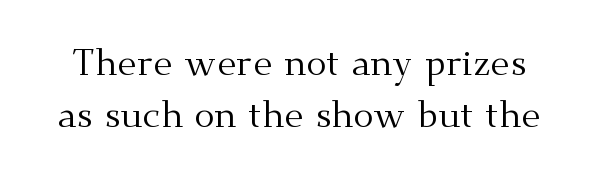
Q: Is the text bold? A: No.
Q: Is the text italic (slanted)? A: No, it is upright.
Q: Is the typeface a serif or a sans-serif typeface? A: Serif.
Q: Is the text underlined? A: No.
Q: Is the spacing between letters normal or unusually wide? A: Normal.
Q: Is the spacing between lines tight, normal or loose? A: Normal.
Q: Width (condensed, normal, or wide)? A: Normal.
Q: Stroke contrast? A: Medium.
Q: x-height? A: Small.
Q: Monospaced? A: No.
